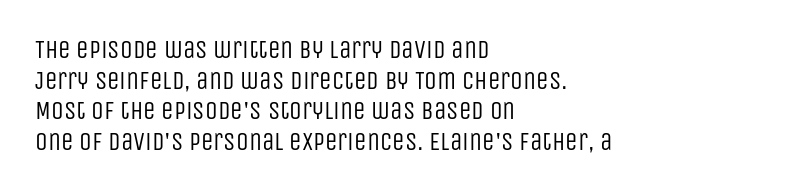
Q: Is the text bold? A: No.
Q: Is the text italic (slanted)? A: No, it is upright.
Q: Is the text underlined? A: No.
Q: How is the paragraph aligned? A: Left-aligned.
Q: Is the spacing between letters normal or unusually wide? A: Normal.
